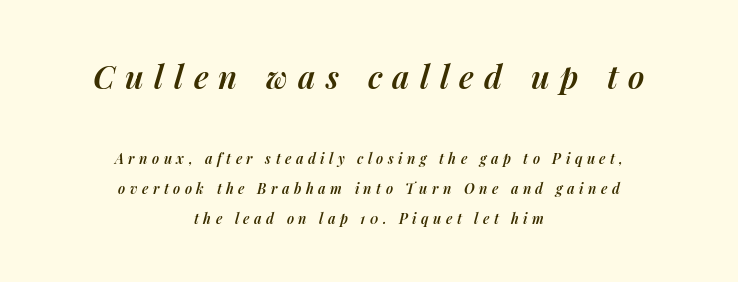
If you folded the block vertically in half, each line would mirror itself in length. Has an underline been added? It has not. Someone cranked the tracking dial way up on this one. Every letter is mildly thick-stroked: semibold rather than bold. In terms of posture, this sample is oblique. Leading: increased.
